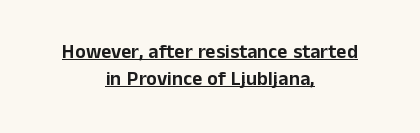
{"italic": "no", "underline": "yes", "align": "center", "line_spacing": "normal", "line_spacing_ratio": 1.37, "letter_spacing": "normal", "letter_spacing_em": 0.0, "glyph_px": 20}
